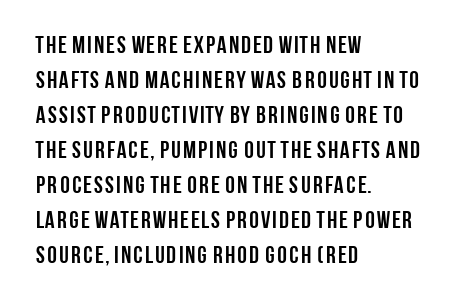
A classic flush-left, rag-right setting is used for this passage. The strokes are fattened all the way to bold. Plain, unruled lines of type. Tracking value appears to be zero — textbook default spacing.
